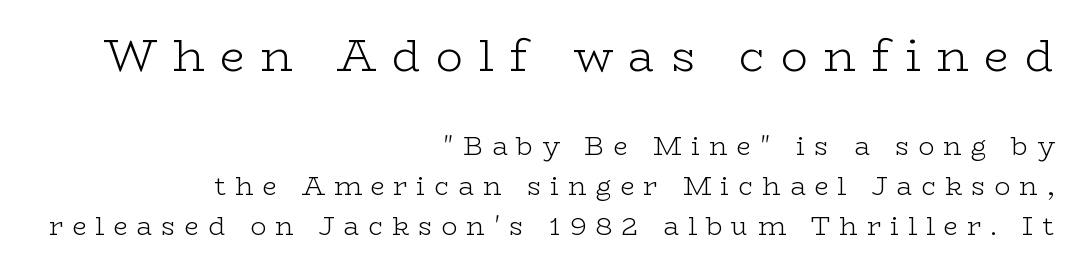
One glance says typical: line gaps are just what's usual. Here the glyphs are tracked loosely, breaking word shapes into spaced letters. The designer went with a serif here, giving each stem small feet. If you squint, the top block still reads clearly — it's the larger of the two.
